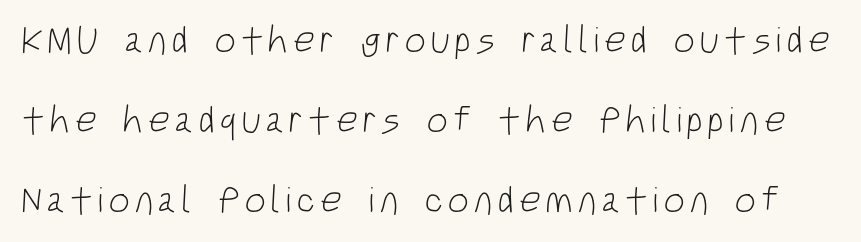
{"serif": "no", "bold": "no", "weight": "light", "width": "condensed", "stroke_contrast": "low", "x_height": "large", "monospaced": "no", "underline": "no", "line_spacing": "loose", "line_spacing_ratio": 2.11, "glyph_px": 38}
